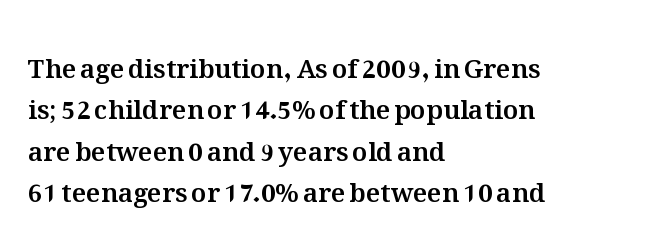
The image shows 26 px text type, upright; set left-aligned, normal line spacing (1.59x), normal letter spacing, not underlined.
